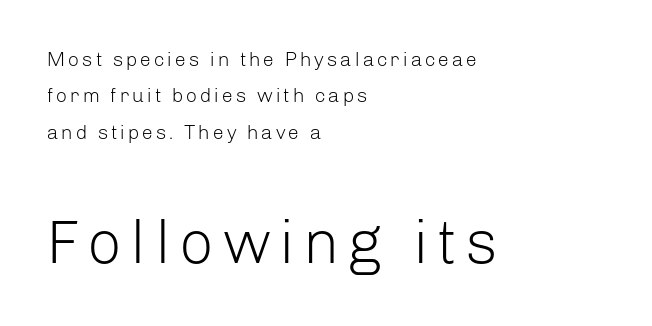
{"serif": "no", "italic": "no", "bold": "no", "weight": "light", "width": "normal", "stroke_contrast": "low", "x_height": "medium", "monospaced": "no", "underline": "no", "align": "left", "line_spacing_ratio": 1.82, "larger_block": "second", "size_ratio": 3.05, "glyph_px": 61}
